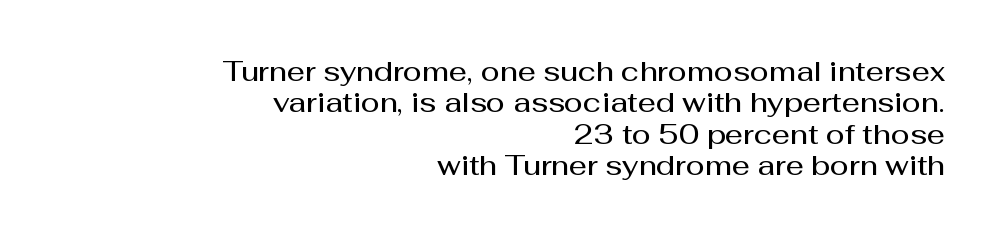
Q: Is the text bold? A: Semi-bold.
Q: Is the text italic (slanted)? A: No, it is upright.
Q: Is the typeface a serif or a sans-serif typeface? A: Sans-serif.
Q: Is the text underlined? A: No.
Q: How is the paragraph aligned? A: Right-aligned.
Q: Is the spacing between letters normal or unusually wide? A: Normal.
Q: Is the spacing between lines tight, normal or loose? A: Tight.
Q: Width (condensed, normal, or wide)? A: Normal.
Q: Stroke contrast? A: Medium.
Q: x-height? A: Medium.
Q: Monospaced? A: No.
